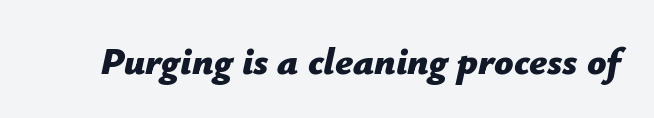
{"italic": "yes", "lean": "right", "slant_degrees": 12, "bold": "yes", "weight": "bold", "width": "normal", "stroke_contrast": "low", "x_height": "medium", "monospaced": "no", "underline": "no", "letter_spacing": "normal", "letter_spacing_em": 0.0, "glyph_px": 38}
